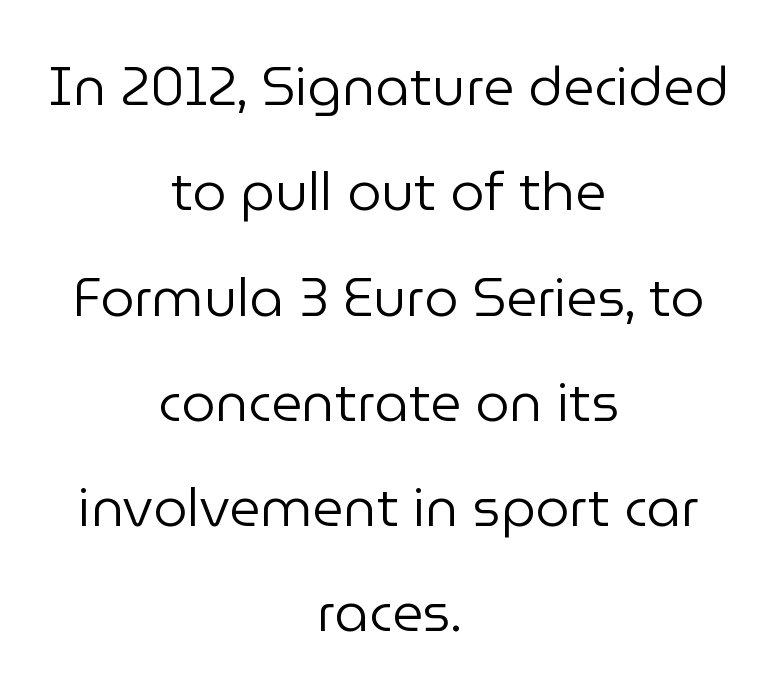
Q: Is the text bold? A: No.
Q: Is the text italic (slanted)? A: No, it is upright.
Q: Is the typeface a serif or a sans-serif typeface? A: Sans-serif.
Q: Is the text underlined? A: No.
Q: How is the paragraph aligned? A: Centered.
Q: Is the spacing between letters normal or unusually wide? A: Normal.
Q: Is the spacing between lines tight, normal or loose? A: Loose.
Q: Width (condensed, normal, or wide)? A: Normal.
Q: Stroke contrast? A: Low.
Q: x-height? A: Medium.
Q: Monospaced? A: No.
